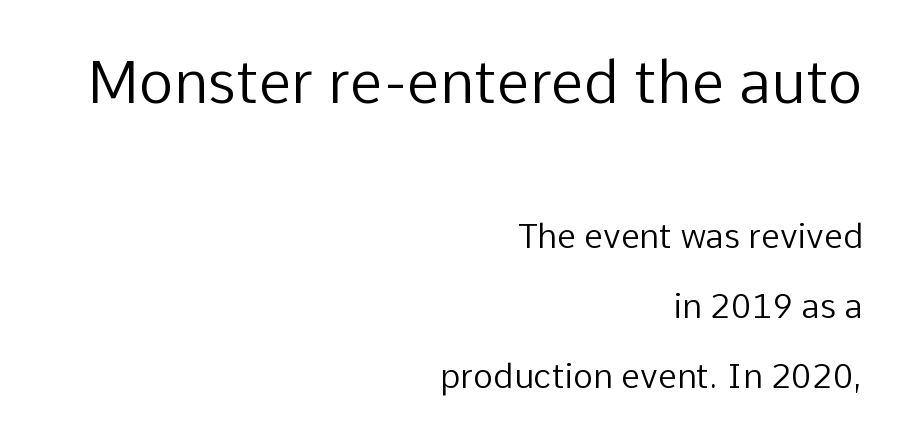
The image shows 59 px regular-weight sans-serif type, upright; set right-aligned, loose line spacing (2.06x), normal letter spacing, not underlined; the first (top) block is 1.74x larger; low stroke contrast and a medium x-height.
